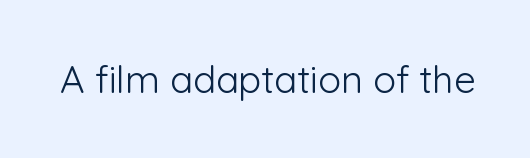
{"serif": "no", "italic": "no", "bold": "no", "weight": "light", "width": "normal", "stroke_contrast": "low", "x_height": "medium", "monospaced": "no", "underline": "no", "letter_spacing": "normal", "letter_spacing_em": 0.0, "glyph_px": 38}
